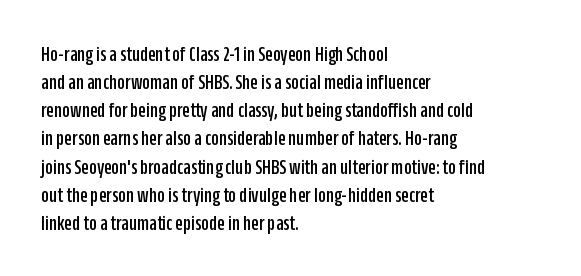
{"italic": "no", "underline": "no", "align": "left", "line_spacing": "normal", "line_spacing_ratio": 1.28, "letter_spacing": "normal", "letter_spacing_em": 0.0, "glyph_px": 22}
